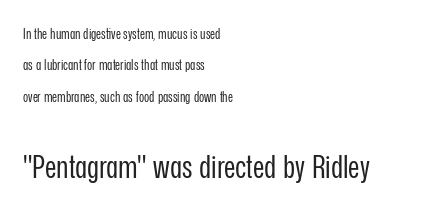
{"serif": "no", "italic": "no", "bold": "no", "weight": "regular", "width": "condensed", "stroke_contrast": "low", "x_height": "medium", "monospaced": "no", "underline": "no", "align": "left", "line_spacing": "loose", "line_spacing_ratio": 2.25, "letter_spacing": "normal", "letter_spacing_em": 0.0, "larger_block": "second", "size_ratio": 2.29, "glyph_px": 32}
